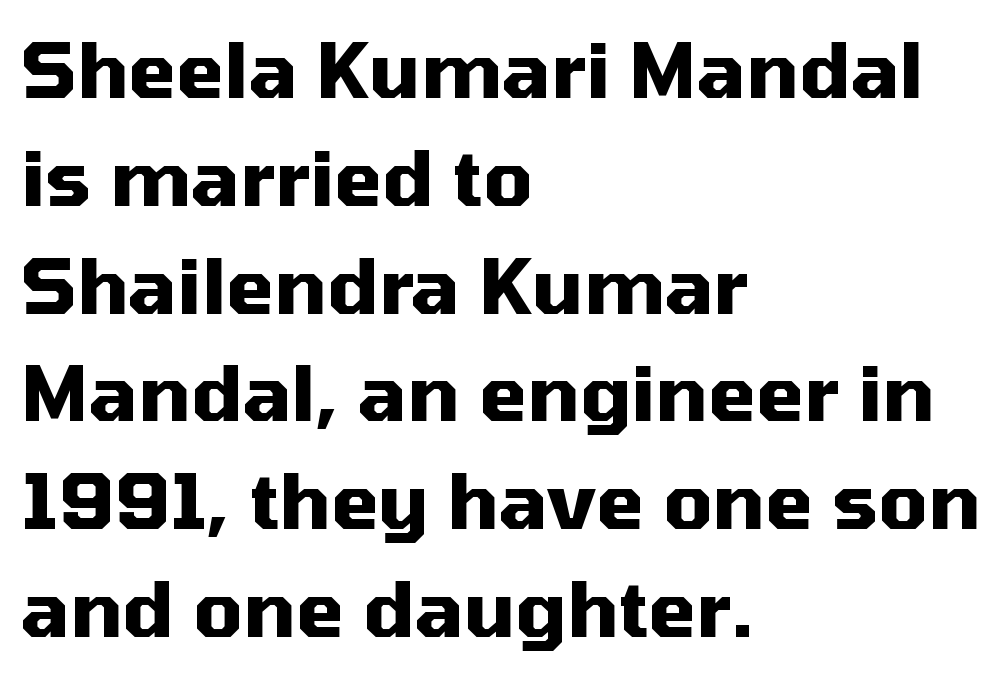
Summary of vertical rhythm: regular, with standard interline spacing. Letter spacing: default. You'd pick this weight for a headline — it's a proper bold. Is this a fixed-width face? No — the glyphs have proportional, varying widths.
